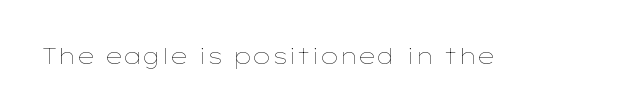
{"italic": "no", "bold": "no", "underline": "no", "letter_spacing": "normal", "letter_spacing_em": 0.0, "glyph_px": 22}
